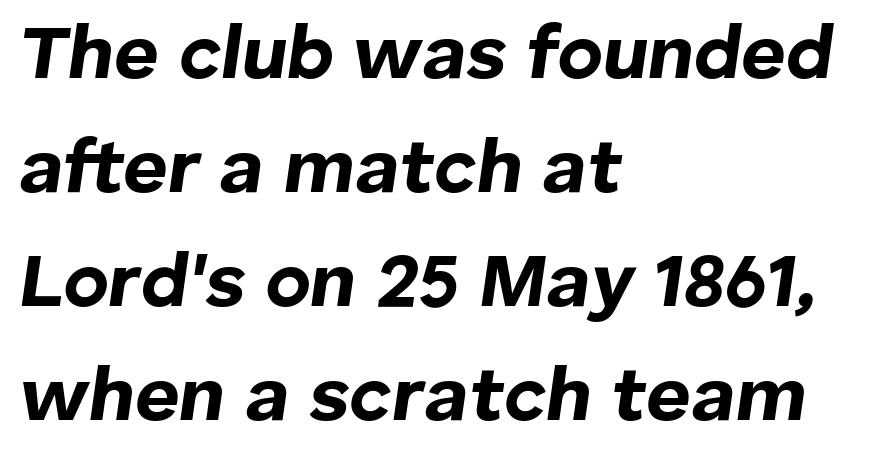
Q: Is the text bold? A: Yes.
Q: Is the text italic (slanted)? A: Yes, it leans right by about 8 degrees.
Q: Is the text underlined? A: No.
Q: How is the paragraph aligned? A: Left-aligned.
Q: Is the spacing between letters normal or unusually wide? A: Normal.
Q: Is the spacing between lines tight, normal or loose? A: Normal.
Q: Width (condensed, normal, or wide)? A: Normal.
Q: Stroke contrast? A: Low.
Q: x-height? A: Medium.
Q: Monospaced? A: No.
